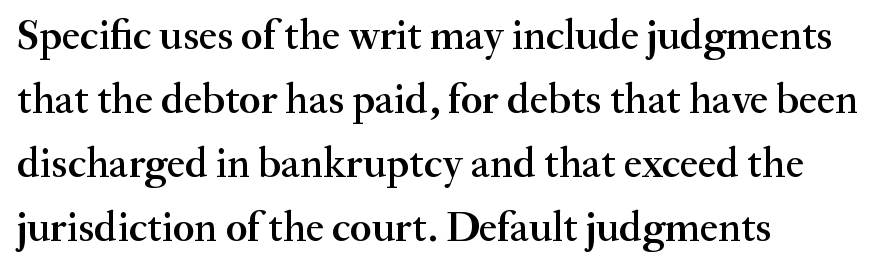
The image shows 42 px semibold serif type, upright; set left-aligned, normal line spacing (1.52x), normal letter spacing, not underlined; medium stroke contrast and a small x-height.
